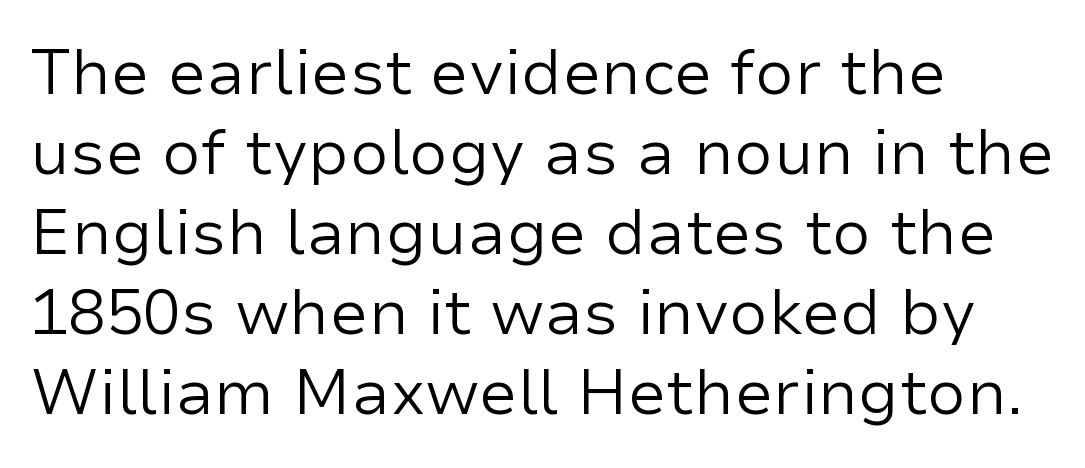
Q: Is the text bold? A: No.
Q: Is the text italic (slanted)? A: No, it is upright.
Q: Is the typeface a serif or a sans-serif typeface? A: Sans-serif.
Q: Is the text underlined? A: No.
Q: How is the paragraph aligned? A: Left-aligned.
Q: Is the spacing between letters normal or unusually wide? A: Normal.
Q: Is the spacing between lines tight, normal or loose? A: Normal.
Q: Width (condensed, normal, or wide)? A: Normal.
Q: Stroke contrast? A: Low.
Q: x-height? A: Medium.
Q: Monospaced? A: No.
